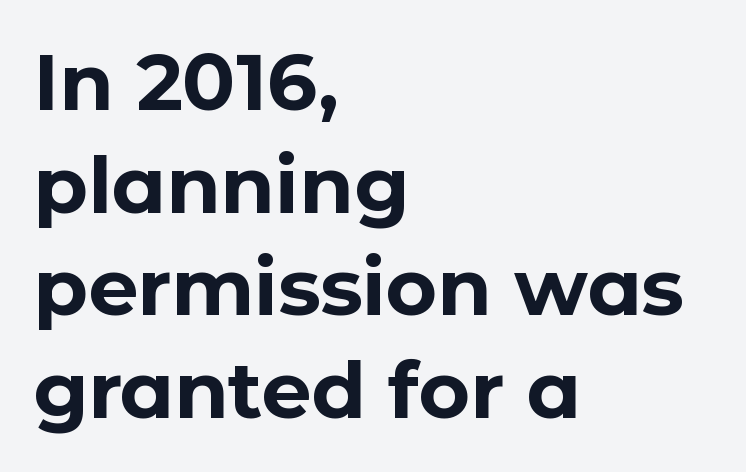
Q: Is the text bold? A: Yes.
Q: Is the text italic (slanted)? A: No, it is upright.
Q: Is the typeface a serif or a sans-serif typeface? A: Sans-serif.
Q: Is the text underlined? A: No.
Q: How is the paragraph aligned? A: Left-aligned.
Q: Is the spacing between letters normal or unusually wide? A: Normal.
Q: Is the spacing between lines tight, normal or loose? A: Normal.
Q: Width (condensed, normal, or wide)? A: Normal.
Q: Stroke contrast? A: Low.
Q: x-height? A: Medium.
Q: Monospaced? A: No.
